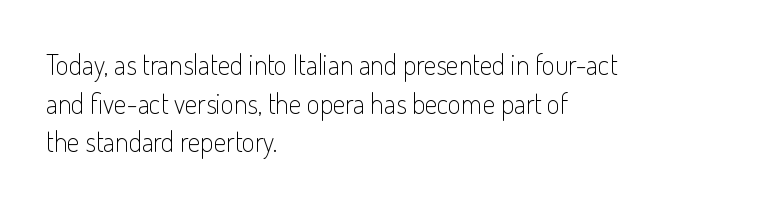
Q: Is the text bold? A: No.
Q: Is the text italic (slanted)? A: No, it is upright.
Q: Is the typeface a serif or a sans-serif typeface? A: Sans-serif.
Q: Is the text underlined? A: No.
Q: How is the paragraph aligned? A: Left-aligned.
Q: Is the spacing between letters normal or unusually wide? A: Normal.
Q: Is the spacing between lines tight, normal or loose? A: Normal.
Q: Width (condensed, normal, or wide)? A: Condensed.
Q: Stroke contrast? A: Low.
Q: x-height? A: Small.
Q: Monospaced? A: No.
